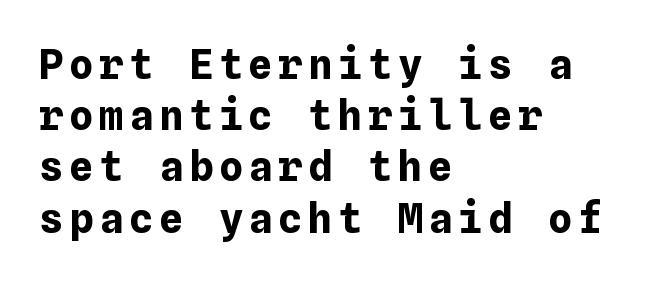
{"italic": "no", "bold": "yes", "weight": "bold", "width": "normal", "stroke_contrast": "low", "x_height": "medium", "underline": "no", "align": "left", "line_spacing": "normal", "line_spacing_ratio": 1.25, "glyph_px": 41}
